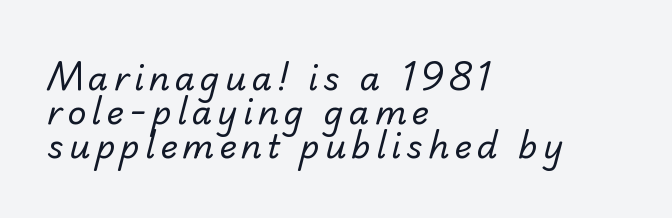
The image shows 33 px regular-weight sans-serif type; set left-aligned, tight line spacing (1.03x), not underlined; low stroke contrast and a small x-height.
